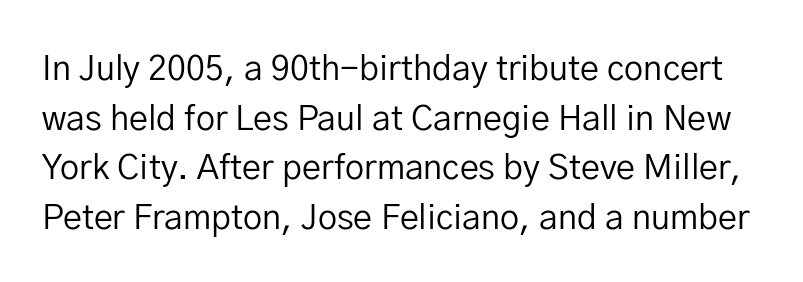
The space between consecutive lines is moderate. This sample has the flowing, uneven cadence of proportional lettering. Spacing between characters is what you'd get straight out of the box. Nope, no serifs anywhere on these letters. Check under the words: just untouched page. The weight tops out at a normal text grade.
